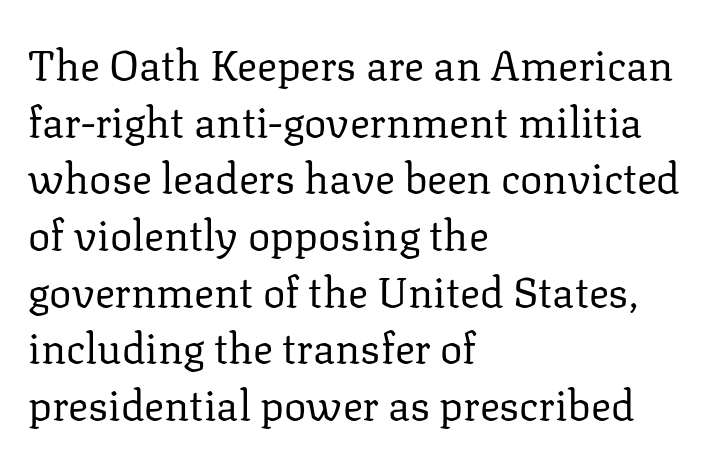
{"serif": "yes", "italic": "no", "bold": "no", "weight": "regular", "width": "normal", "stroke_contrast": "low", "x_height": "medium", "monospaced": "no", "underline": "no", "align": "left", "line_spacing": "normal", "line_spacing_ratio": 1.35, "letter_spacing": "normal", "letter_spacing_em": 0.0, "glyph_px": 42}
